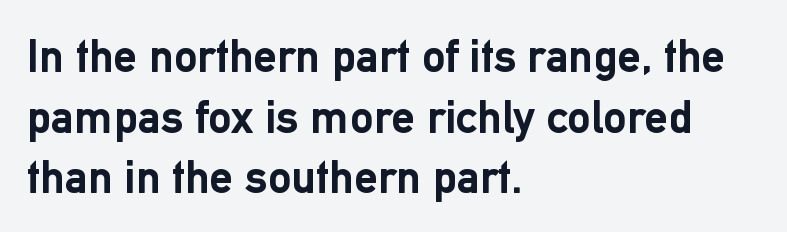
{"serif": "no", "italic": "no", "bold": "yes", "weight": "semibold", "width": "normal", "stroke_contrast": "low", "x_height": "medium", "monospaced": "no", "underline": "no", "align": "left", "line_spacing": "normal", "line_spacing_ratio": 1.29, "letter_spacing": "normal", "letter_spacing_em": 0.0, "glyph_px": 47}
